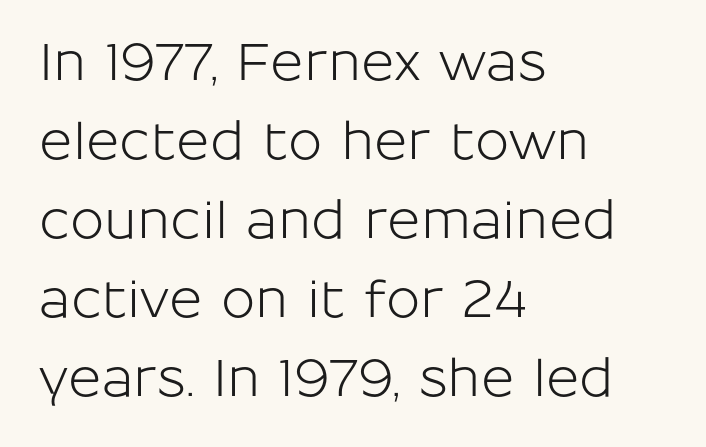
The image shows 51 px sans-serif type, upright; set left-aligned, normal line spacing (1.55x), normal letter spacing, not underlined; low stroke contrast and a medium x-height.
